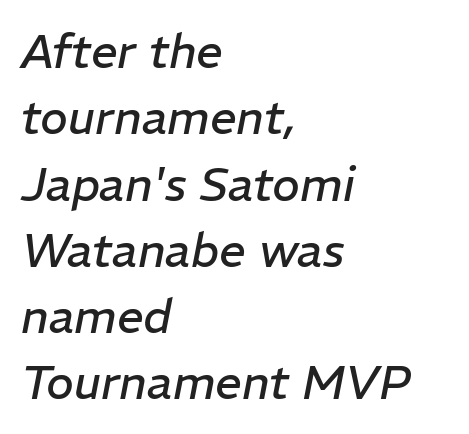
{"italic": "yes", "lean": "right", "slant_degrees": 11, "bold": "no", "weight": "regular", "width": "normal", "stroke_contrast": "low", "x_height": "medium", "monospaced": "no", "underline": "no", "align": "left", "line_spacing": "normal", "line_spacing_ratio": 1.41, "letter_spacing": "normal", "letter_spacing_em": 0.0, "glyph_px": 47}
